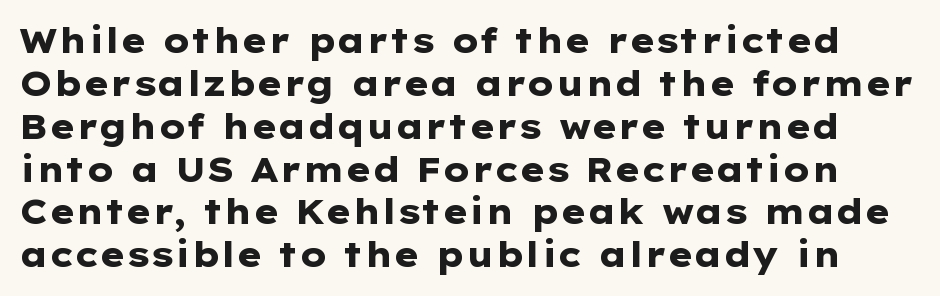
The image shows 34 px heavy, wide sans-serif type, upright; set normal line spacing (1.26x), normal letter spacing, not underlined; low stroke contrast and a medium x-height.
